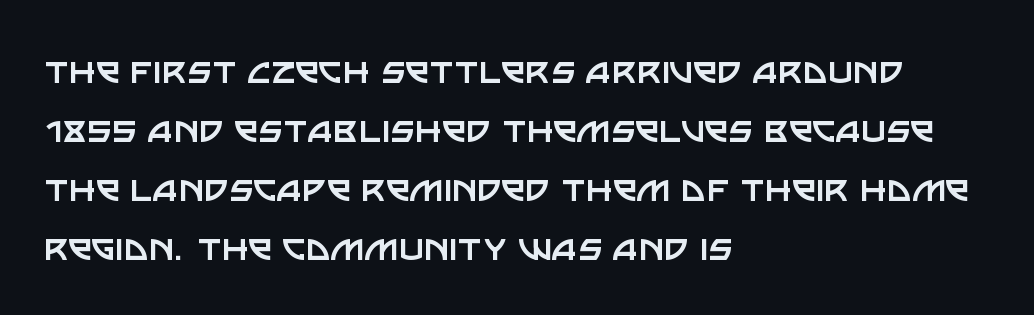
The axis of the letterforms is exactly vertical. Counters stay open thanks to moderate or lighter strokes. A classic flush-left, rag-right setting is used for this passage. Honestly, the letter spacing is just normal — you wouldn't notice it. The glyphs are unaccompanied by any horizontal stroke below them. The passage shown is typed in a proportional face where columns would drift.
